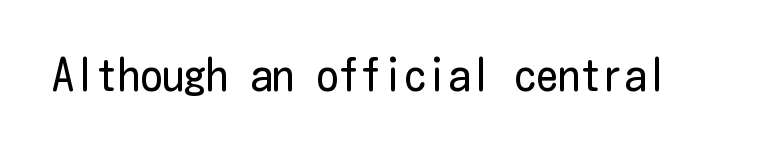
Q: Is the text bold? A: No.
Q: Is the text italic (slanted)? A: No, it is upright.
Q: Is the typeface a serif or a sans-serif typeface? A: Sans-serif.
Q: Is the text underlined? A: No.
Q: Is the spacing between letters normal or unusually wide? A: Normal.
Q: Width (condensed, normal, or wide)? A: Condensed.
Q: Stroke contrast? A: Low.
Q: x-height? A: Medium.
